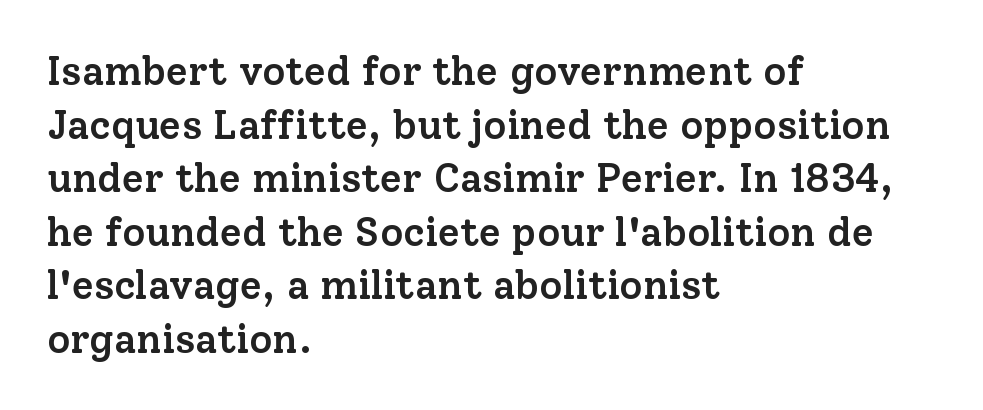
Q: Is the text bold? A: Semi-bold.
Q: Is the text italic (slanted)? A: No, it is upright.
Q: Is the typeface a serif or a sans-serif typeface? A: Serif.
Q: Is the text underlined? A: No.
Q: How is the paragraph aligned? A: Left-aligned.
Q: Is the spacing between letters normal or unusually wide? A: Normal.
Q: Is the spacing between lines tight, normal or loose? A: Normal.
Q: Width (condensed, normal, or wide)? A: Normal.
Q: Stroke contrast? A: Low.
Q: x-height? A: Medium.
Q: Monospaced? A: No.
